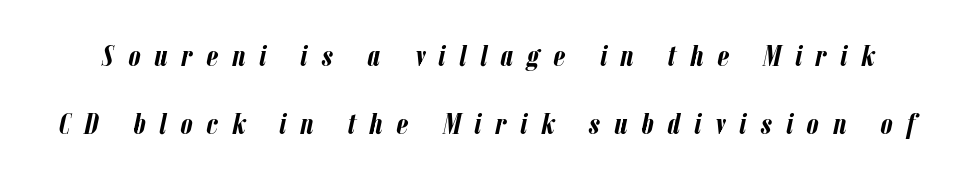
The image shows 30 px semibold, condensed type, italic (leaning right); set loose line spacing (2.28x), unusually wide letter spacing (+0.47 em), not underlined; low stroke contrast and a medium x-height.
